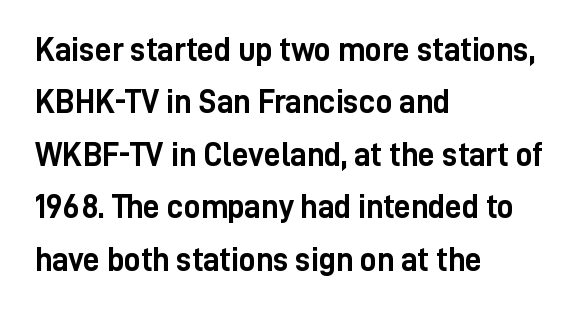
Anything drawn beneath the words? Only blank space. Classification — sans serif. Looks like regular typesetting: each glyph gets only the width it needs. If you drew a line through each stem, it would be perfectly vertical.
